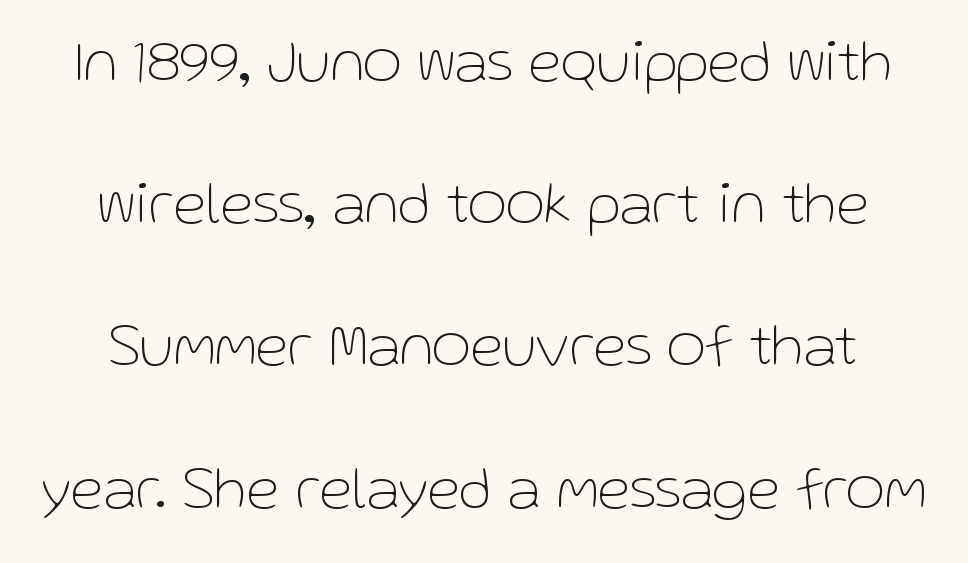
Q: Is the text bold? A: No.
Q: Is the text italic (slanted)? A: No, it is upright.
Q: Is the typeface a serif or a sans-serif typeface? A: Sans-serif.
Q: Is the text underlined? A: No.
Q: Is the spacing between letters normal or unusually wide? A: Normal.
Q: Is the spacing between lines tight, normal or loose? A: Loose.
Q: Width (condensed, normal, or wide)? A: Normal.
Q: Stroke contrast? A: Low.
Q: x-height? A: Medium.
Q: Monospaced? A: No.
